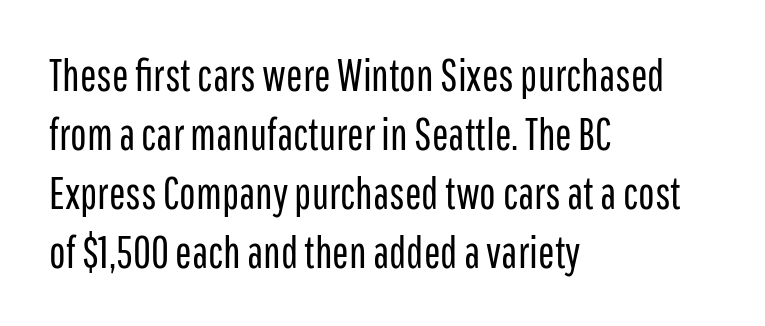
Q: Is the text bold? A: No.
Q: Is the text italic (slanted)? A: No, it is upright.
Q: Is the typeface a serif or a sans-serif typeface? A: Sans-serif.
Q: Is the text underlined? A: No.
Q: How is the paragraph aligned? A: Left-aligned.
Q: Is the spacing between letters normal or unusually wide? A: Normal.
Q: Is the spacing between lines tight, normal or loose? A: Normal.
Q: Width (condensed, normal, or wide)? A: Condensed.
Q: Stroke contrast? A: Low.
Q: x-height? A: Medium.
Q: Monospaced? A: No.
